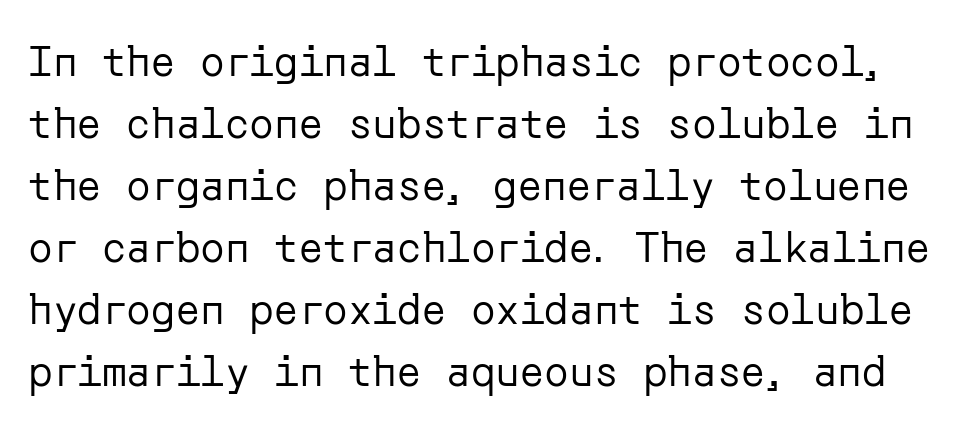
The image shows 41 px regular-weight sans-serif type, upright; set normal line spacing (1.51x), normal letter spacing, not underlined; low stroke contrast and a medium x-height.
